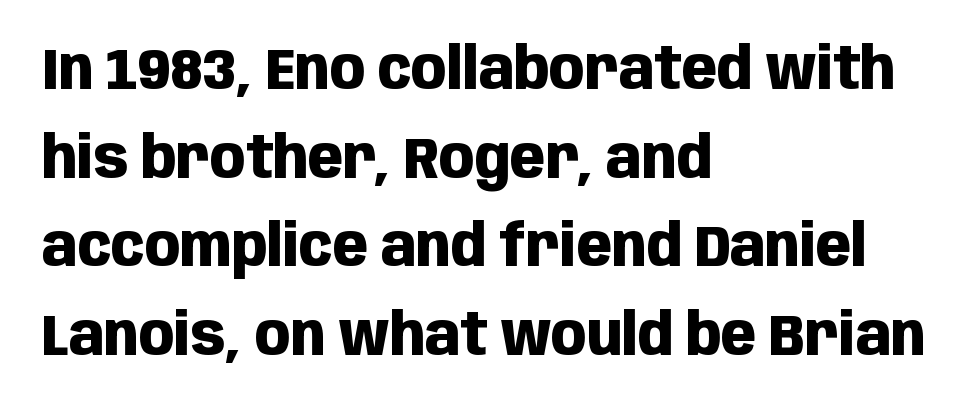
The lettering holds an erect, upright posture throughout. Is this a fixed-width face? No — the glyphs have proportional, varying widths. Plenty of ink on the page — the face is bold. Vertical spacing — default. Does the type have serifs? No, each stem ends abruptly. Nobody drew a line under any word here.
